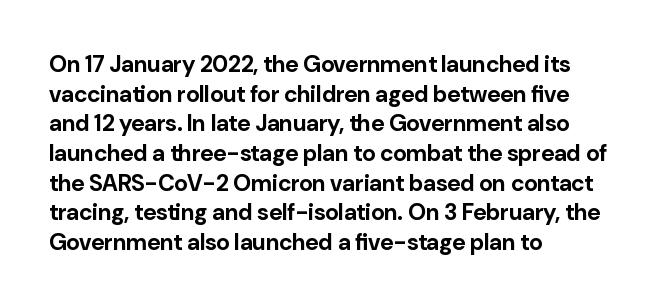
Q: Is the text bold? A: Yes.
Q: Is the text italic (slanted)? A: No, it is upright.
Q: Is the text underlined? A: No.
Q: How is the paragraph aligned? A: Left-aligned.
Q: Is the spacing between letters normal or unusually wide? A: Normal.
Q: Is the spacing between lines tight, normal or loose? A: Normal.
